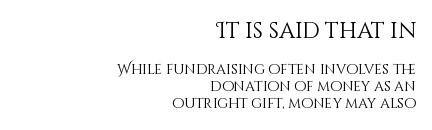
How are the letters spaced? Ordinarily, with no added tracking. Decoration check: the copy has no underline. You get the large type first, then a drop to smaller type. The lines are quadded right. Characters remain perfectly vertical along every line. Letters have the restrained weight of plain body copy at most.
